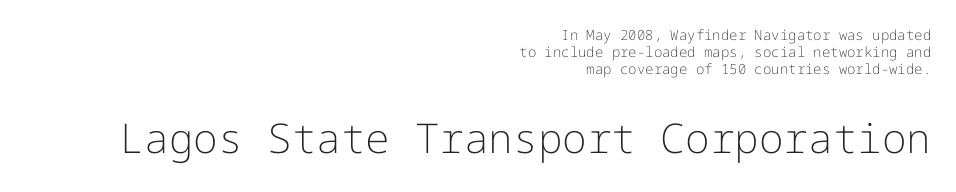
The string is rendered with underlining switched off. The letters sit at their default tracking, neither squeezed nor spread. The characters are drawn with everyday or finer stroke widths. Compare the two chunks: the lower has the greater cap height. Type style note: lacks serifs.
